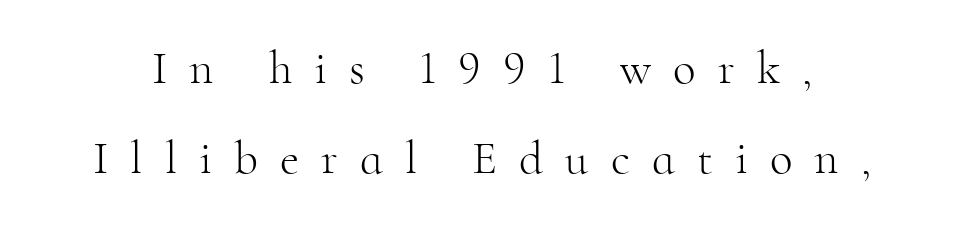
Q: Is the text bold? A: No.
Q: Is the text italic (slanted)? A: No, it is upright.
Q: Is the typeface a serif or a sans-serif typeface? A: Serif.
Q: Is the text underlined? A: No.
Q: Is the spacing between letters normal or unusually wide? A: Unusually wide.
Q: Is the spacing between lines tight, normal or loose? A: Loose.
Q: Width (condensed, normal, or wide)? A: Normal.
Q: Stroke contrast? A: High.
Q: x-height? A: Small.
Q: Monospaced? A: No.
